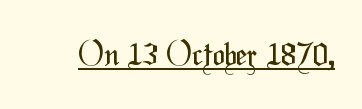
The image shows 32 px regular-weight, condensed sans-serif type; set normal letter spacing, underlined; medium stroke contrast and a medium x-height.
